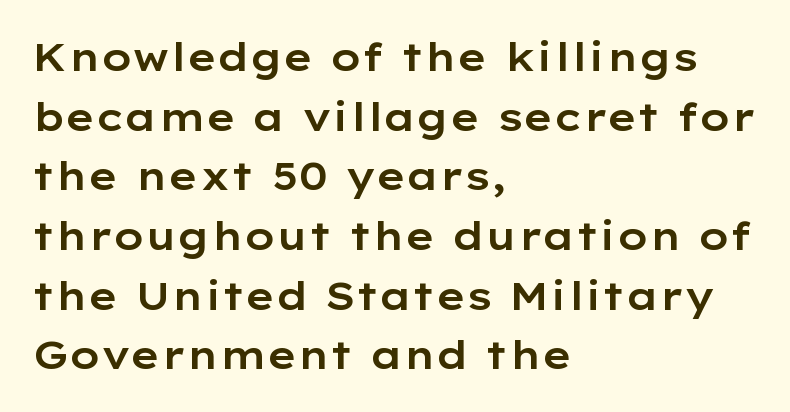
{"serif": "no", "italic": "no", "width": "wide", "stroke_contrast": "low", "x_height": "medium", "monospaced": "no", "underline": "no", "align": "left", "line_spacing": "normal", "line_spacing_ratio": 1.53, "letter_spacing": "normal", "letter_spacing_em": 0.0, "glyph_px": 39}
